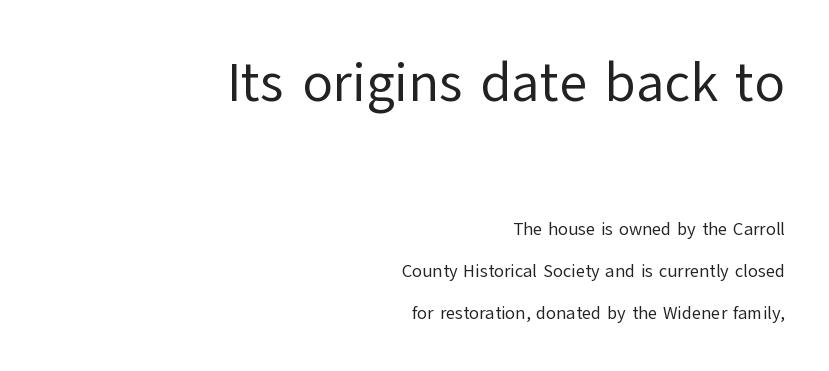
The image shows 55 px regular-weight sans-serif type, upright; set right-aligned, loose line spacing (2.33x), normal letter spacing, not underlined; the first (top) block is 3.06x larger; low stroke contrast and a medium x-height.
